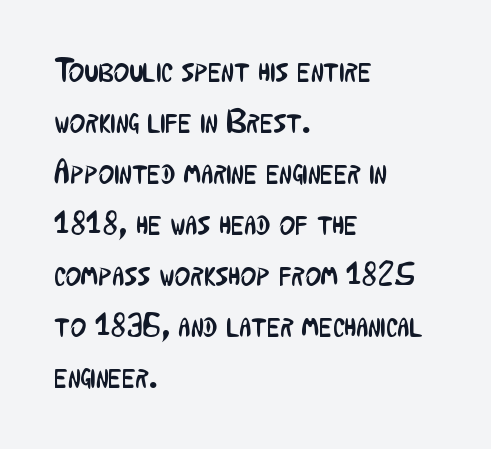
{"serif": "no", "italic": "no", "bold": "no", "weight": "regular", "width": "condensed", "stroke_contrast": "low", "x_height": "medium", "monospaced": "no", "underline": "no", "align": "left", "line_spacing": "normal", "line_spacing_ratio": 1.5, "letter_spacing": "normal", "letter_spacing_em": 0.0, "glyph_px": 34}
